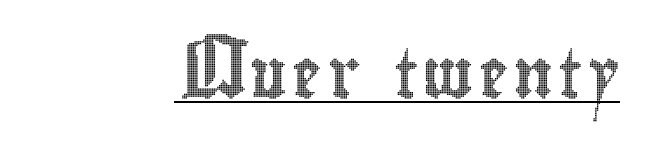
The image shows 49 px condensed type, upright; set underlined; a small x-height.
